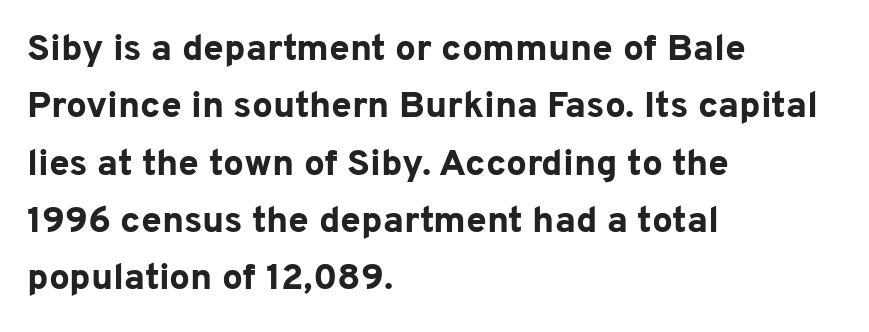
Q: Is the text bold? A: Yes.
Q: Is the text italic (slanted)? A: No, it is upright.
Q: Is the typeface a serif or a sans-serif typeface? A: Sans-serif.
Q: Is the text underlined? A: No.
Q: How is the paragraph aligned? A: Left-aligned.
Q: Is the spacing between letters normal or unusually wide? A: Normal.
Q: Is the spacing between lines tight, normal or loose? A: Normal.
Q: Width (condensed, normal, or wide)? A: Normal.
Q: Stroke contrast? A: Low.
Q: x-height? A: Medium.
Q: Monospaced? A: No.
